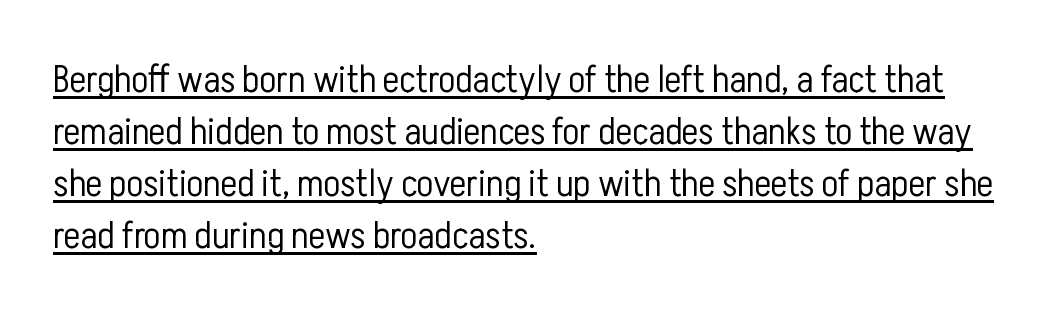
Looks like regular typesetting: each glyph gets only the width it needs. Each line starts at the same left margin while the right side varies. Spacing between characters is what you'd get straight out of the box. Font category for this specimen: sans-serif.
